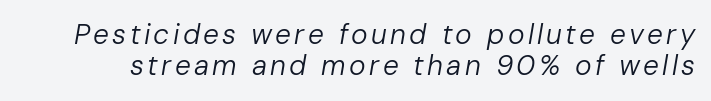
The image shows 28 px regular-weight type, italic (leaning right); set tight line spacing (1.12x), not underlined; low stroke contrast and a medium x-height.
